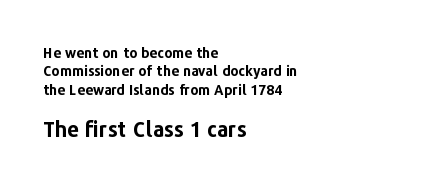
Q: Is the text bold? A: Yes.
Q: Is the text italic (slanted)? A: No, it is upright.
Q: Is the text underlined? A: No.
Q: How is the paragraph aligned? A: Left-aligned.
Q: Is the spacing between letters normal or unusually wide? A: Normal.
Q: Is the spacing between lines tight, normal or loose? A: Normal.
Q: Which block of text is set in a larger size, the first (top) or the second (bottom)? A: The second (bottom) one.
